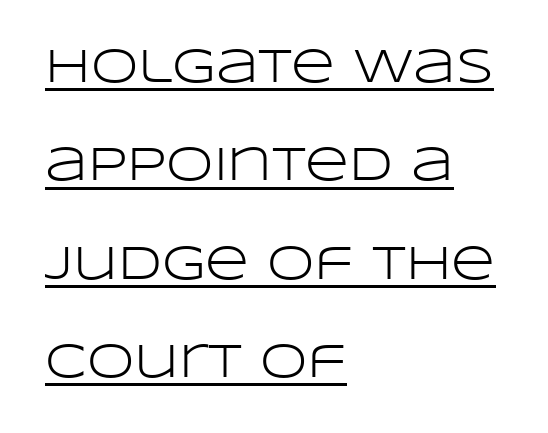
The lettering holds an erect, upright posture throughout. A typesetter would call this leading open, well beyond the default. A typesetter would call this proportional, since set widths differ per character. The text was rendered using a sans face with plain stroke endings. Heft: none added — not bold.
